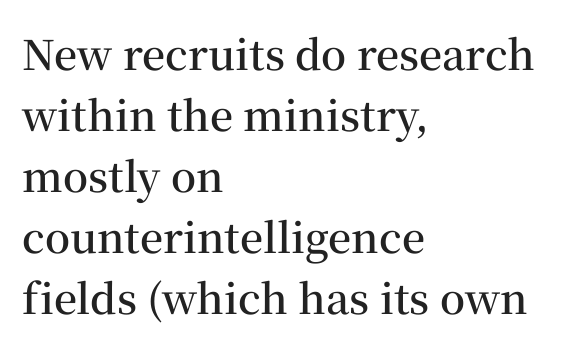
Q: Is the text bold? A: Semi-bold.
Q: Is the text italic (slanted)? A: No, it is upright.
Q: Is the typeface a serif or a sans-serif typeface? A: Serif.
Q: Is the text underlined? A: No.
Q: How is the paragraph aligned? A: Left-aligned.
Q: Is the spacing between letters normal or unusually wide? A: Normal.
Q: Is the spacing between lines tight, normal or loose? A: Normal.
Q: Width (condensed, normal, or wide)? A: Normal.
Q: Stroke contrast? A: Medium.
Q: x-height? A: Medium.
Q: Monospaced? A: No.
